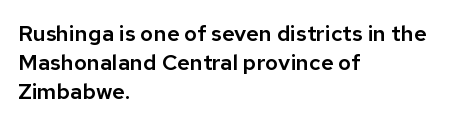
{"italic": "no", "underline": "no", "align": "left", "line_spacing": "normal", "line_spacing_ratio": 1.31, "letter_spacing": "normal", "letter_spacing_em": 0.0, "glyph_px": 22}
